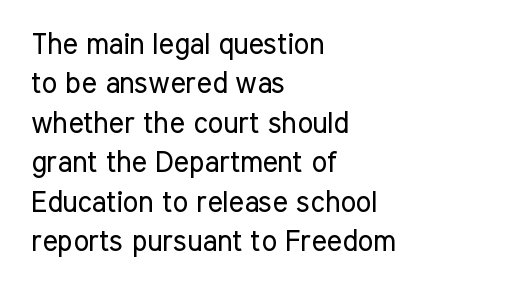
Q: Is the text bold? A: No.
Q: Is the text italic (slanted)? A: No, it is upright.
Q: Is the typeface a serif or a sans-serif typeface? A: Sans-serif.
Q: Is the text underlined? A: No.
Q: How is the paragraph aligned? A: Left-aligned.
Q: Is the spacing between letters normal or unusually wide? A: Normal.
Q: Is the spacing between lines tight, normal or loose? A: Normal.
Q: Width (condensed, normal, or wide)? A: Condensed.
Q: Stroke contrast? A: Low.
Q: x-height? A: Medium.
Q: Monospaced? A: No.
